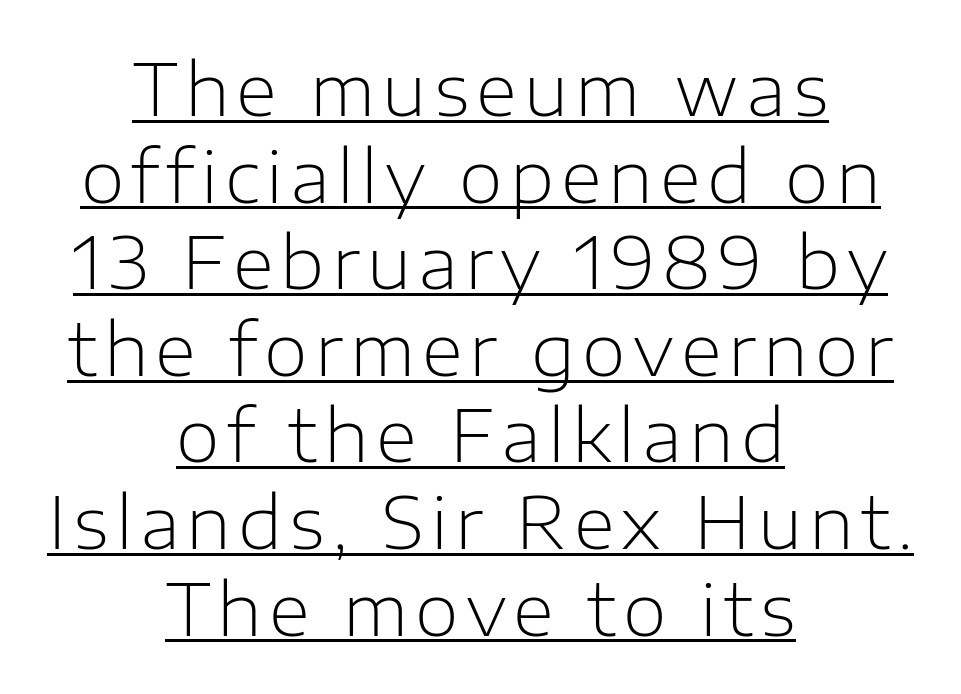
{"serif": "no", "italic": "no", "bold": "no", "weight": "light", "width": "normal", "stroke_contrast": "low", "x_height": "medium", "monospaced": "no", "underline": "yes", "align": "center", "line_spacing_ratio": 1.22, "glyph_px": 71}
